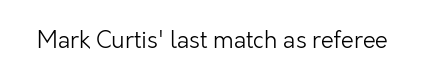
Q: Is the text bold? A: No.
Q: Is the text italic (slanted)? A: No, it is upright.
Q: Is the text underlined? A: No.
Q: Is the spacing between letters normal or unusually wide? A: Normal.
